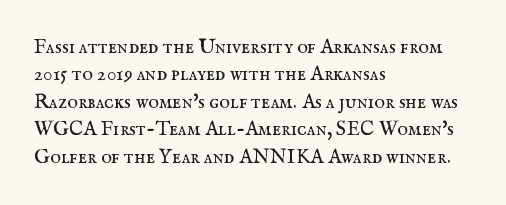
{"italic": "no", "bold": "no", "underline": "no", "align": "left", "line_spacing": "normal", "line_spacing_ratio": 1.37, "letter_spacing": "normal", "letter_spacing_em": 0.0, "glyph_px": 20}
